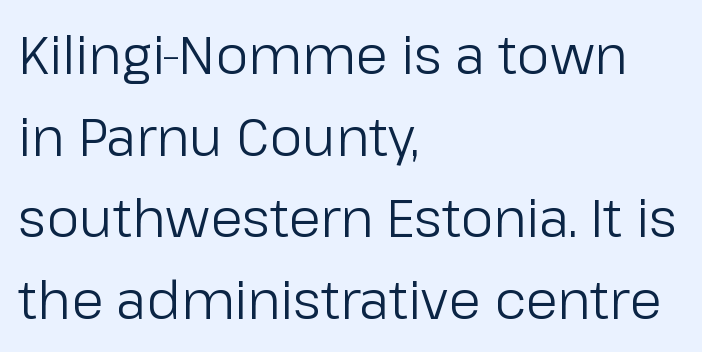
{"serif": "no", "italic": "no", "bold": "no", "weight": "regular", "width": "normal", "stroke_contrast": "low", "x_height": "medium", "monospaced": "no", "underline": "no", "align": "left", "line_spacing": "normal", "line_spacing_ratio": 1.57, "letter_spacing": "normal", "letter_spacing_em": 0.0, "glyph_px": 52}
